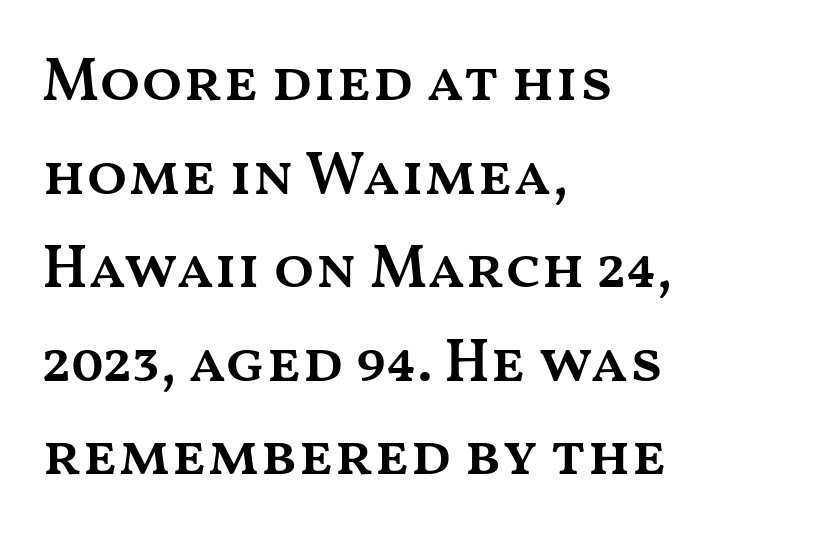
Observe the ordinary spacing: letters are neighbours, not strangers. A bare baseline throughout the passage. I'd describe the lettering as semibold — firm but not a full bold. Every row of glyphs begins at an identical x-position on the left. Leading matches the norm, producing a regular column. It's the straight-up-and-down kind of type.
